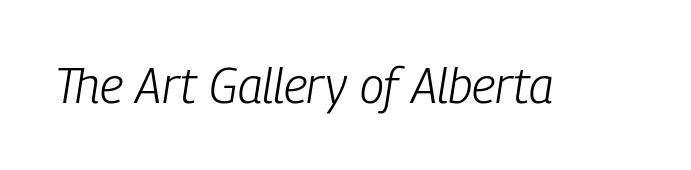
{"italic": "yes", "lean": "right", "slant_degrees": 9, "bold": "no", "weight": "light", "width": "condensed", "stroke_contrast": "low", "x_height": "medium", "monospaced": "no", "underline": "no", "letter_spacing": "normal", "letter_spacing_em": 0.0, "glyph_px": 49}
